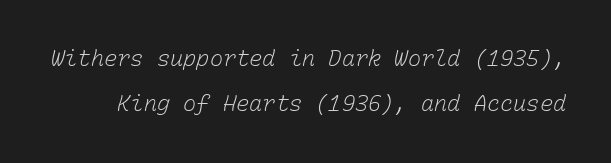
The image shows 22 px text type; set loose line spacing (2.06x), normal letter spacing, not underlined.
